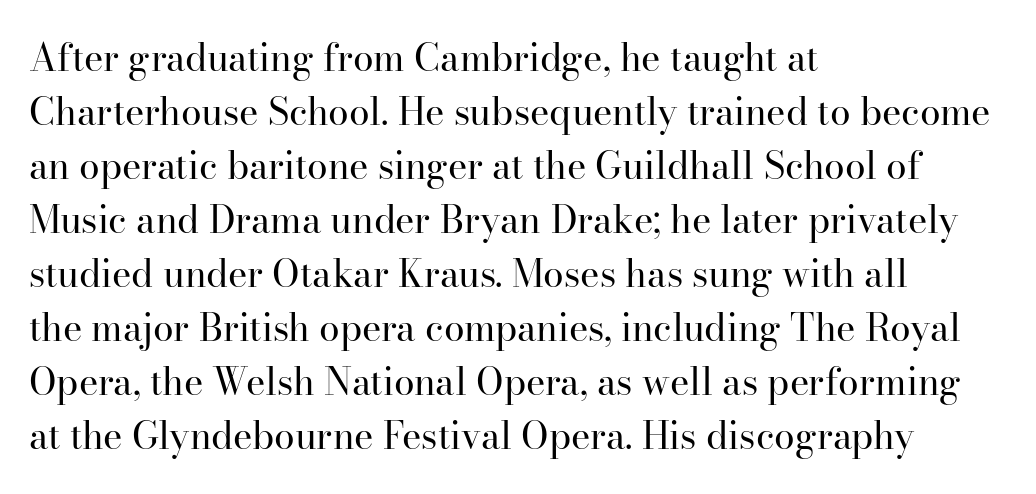
Notice how descenders clear the ascenders below comfortably — that's standard leading. Is this a heavy cut? Hardly; it is regular or lighter. Here the glyphs are tracked normally, forming tight word shapes. Spacing verdict: proportional, widths tailored to each character.
